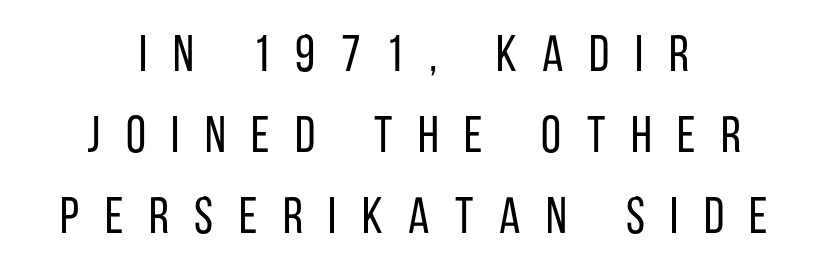
Here the glyphs are tracked loosely, breaking word shapes into spaced letters. Grotesque or geometric, the face here clearly has no serifs. The paragraph has two soft edges and a firm central axis. Heft: none added — not bold. Decoration check: the copy has no underline. Vertical spacing — default.
